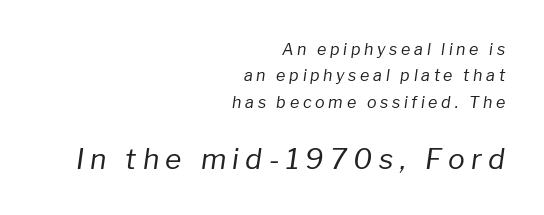
The rendering enlarges the type as you move from the upper chunk to the lower. Think standard paragraph weight, or any step lighter than that. Substantial extra tracking has been applied to these lines. The foot of each line stays bare and open.
